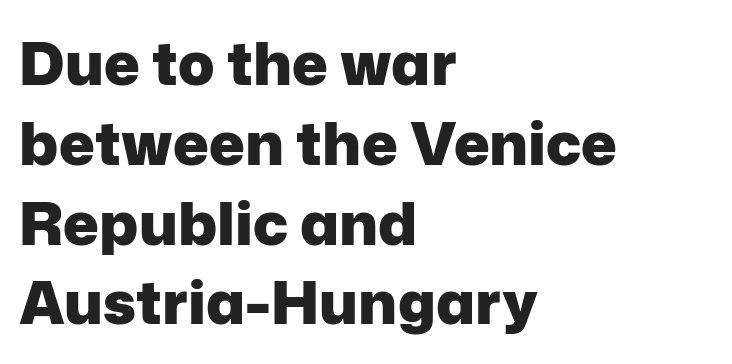
{"serif": "no", "italic": "no", "bold": "yes", "weight": "heavy", "width": "normal", "stroke_contrast": "low", "x_height": "medium", "monospaced": "no", "underline": "no", "align": "left", "line_spacing": "normal", "line_spacing_ratio": 1.33, "letter_spacing": "normal", "letter_spacing_em": 0.0, "glyph_px": 60}
